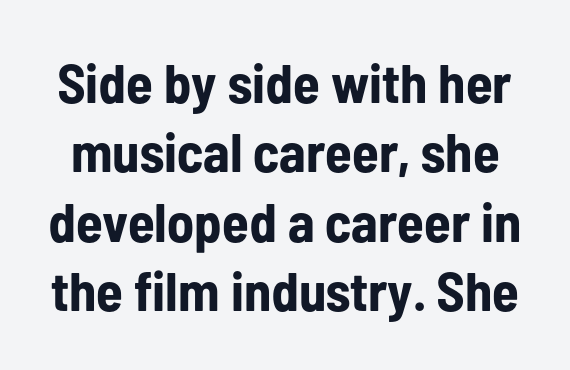
{"serif": "no", "italic": "no", "bold": "yes", "weight": "bold", "width": "condensed", "stroke_contrast": "low", "x_height": "medium", "monospaced": "no", "underline": "no", "line_spacing": "normal", "line_spacing_ratio": 1.26, "letter_spacing": "normal", "letter_spacing_em": 0.0, "glyph_px": 55}
